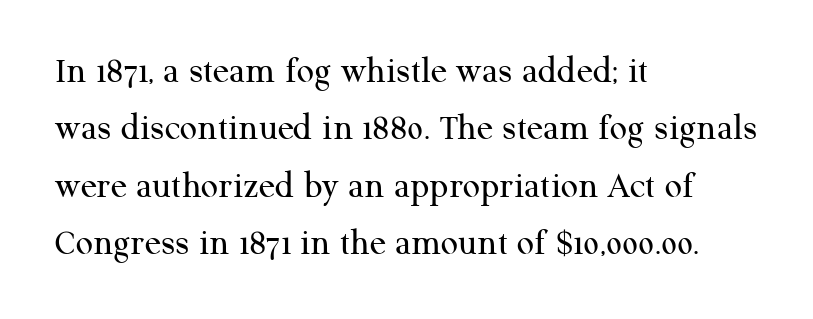
The image shows 38 px regular-weight serif type, upright; set left-aligned, normal line spacing (1.51x), normal letter spacing, not underlined; medium stroke contrast and a medium x-height.
